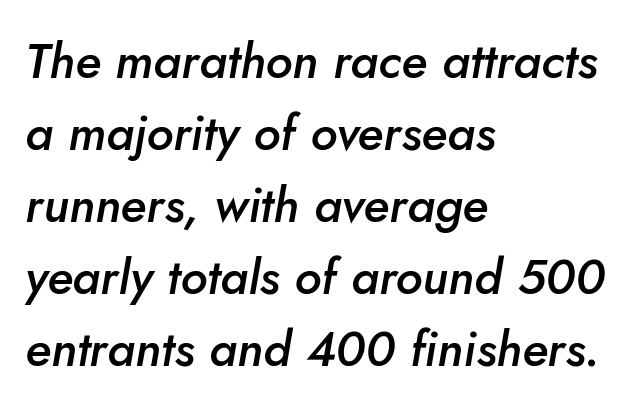
Q: Is the text bold? A: Semi-bold.
Q: Is the text italic (slanted)? A: Yes, it leans right by about 5 degrees.
Q: Is the text underlined? A: No.
Q: How is the paragraph aligned? A: Left-aligned.
Q: Is the spacing between letters normal or unusually wide? A: Normal.
Q: Is the spacing between lines tight, normal or loose? A: Normal.
Q: Width (condensed, normal, or wide)? A: Normal.
Q: Stroke contrast? A: Low.
Q: x-height? A: Small.
Q: Monospaced? A: No.
